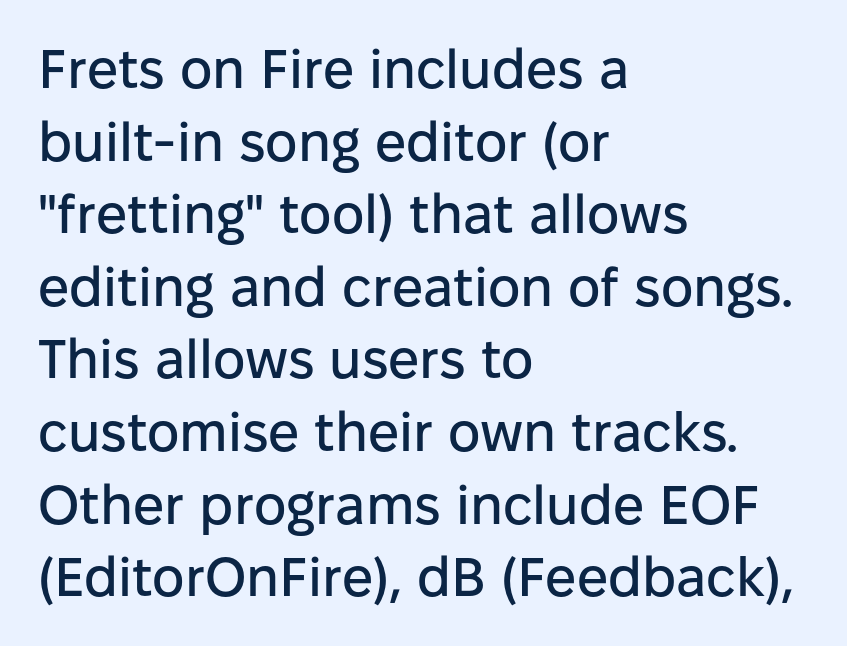
This sample uses an upright cut, with every glyph sitting square on the baseline. In terms of letterform style, serifs are entirely absent. Any mark beneath the type? The region is blank. Interline gaps are of average width in this sample.
